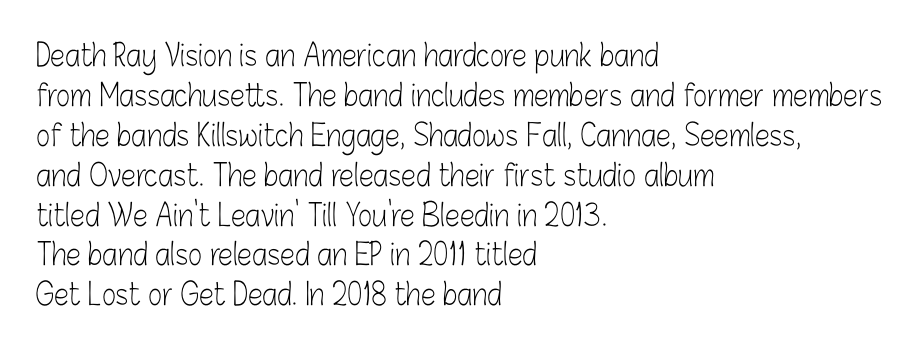
The image shows 30 px light, condensed sans-serif type, upright; set left-aligned, normal line spacing (1.33x), normal letter spacing, not underlined; low stroke contrast and a medium x-height.
